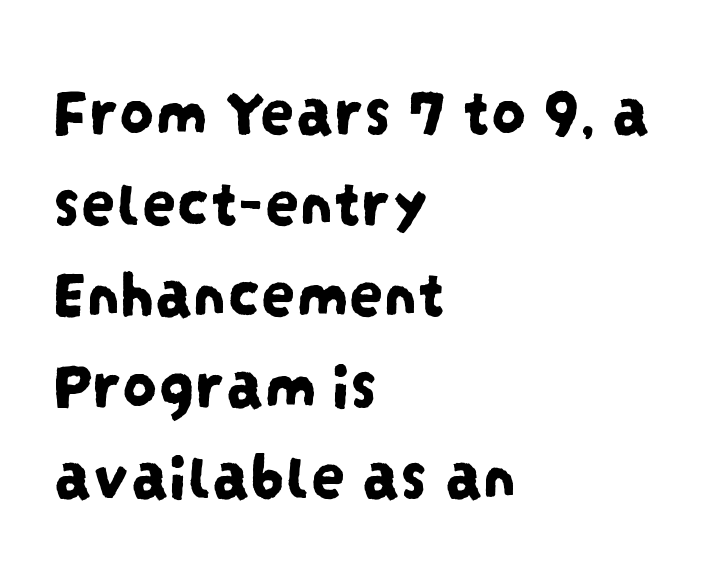
The image shows 69 px condensed sans-serif type; set left-aligned, normal line spacing (1.32x), normal letter spacing, not underlined; low stroke contrast and a large x-height.
